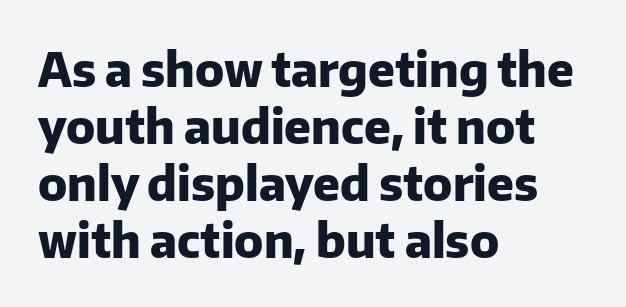
{"serif": "no", "italic": "no", "bold": "yes", "weight": "heavy", "width": "normal", "stroke_contrast": "low", "x_height": "medium", "monospaced": "no", "underline": "no", "align": "left", "line_spacing_ratio": 1.21, "letter_spacing": "normal", "letter_spacing_em": 0.0, "glyph_px": 47}
